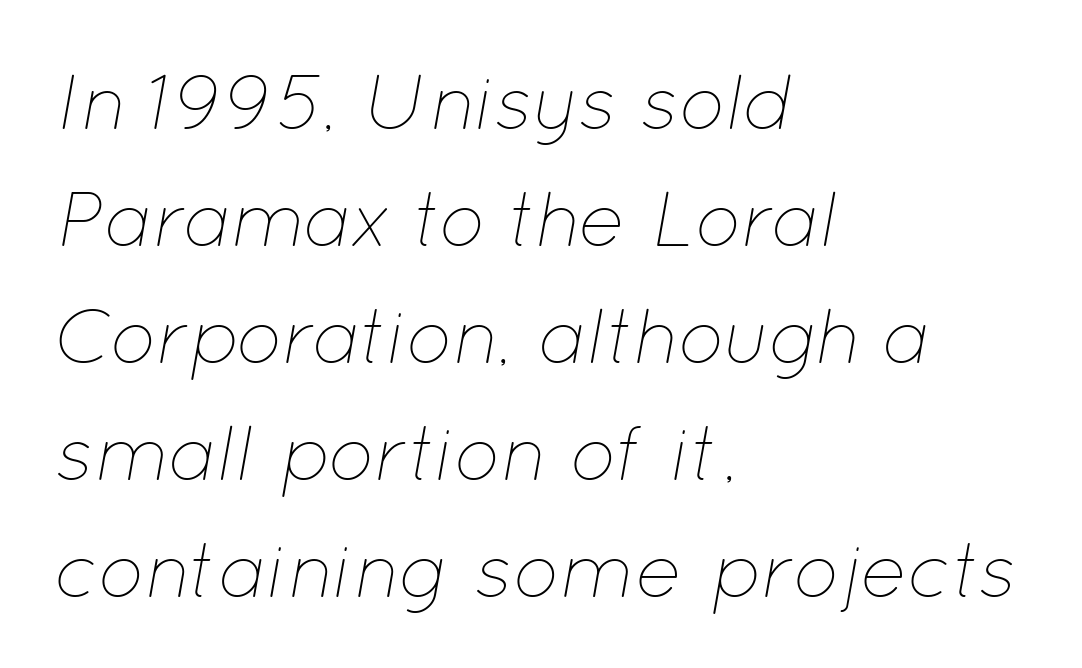
Q: Is the text bold? A: No.
Q: Is the text italic (slanted)? A: Yes, it leans right by about 12 degrees.
Q: Is the text underlined? A: No.
Q: How is the paragraph aligned? A: Left-aligned.
Q: Is the spacing between letters normal or unusually wide? A: Normal.
Q: Is the spacing between lines tight, normal or loose? A: Normal.
Q: Width (condensed, normal, or wide)? A: Normal.
Q: Stroke contrast? A: Low.
Q: x-height? A: Medium.
Q: Monospaced? A: No.
